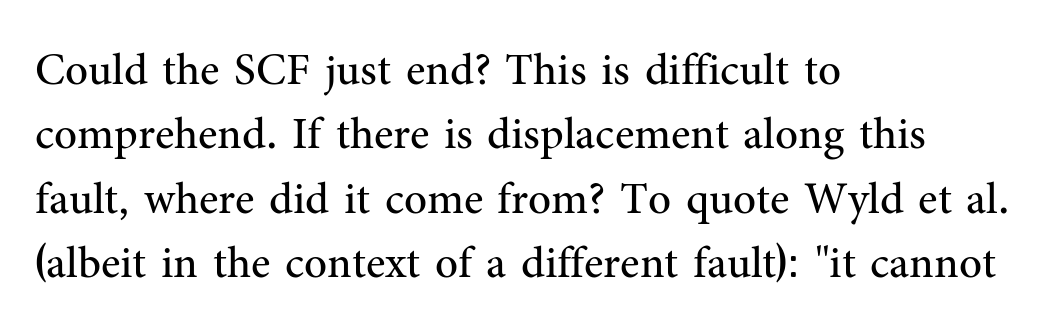
Q: Is the text bold? A: No.
Q: Is the text italic (slanted)? A: No, it is upright.
Q: Is the typeface a serif or a sans-serif typeface? A: Serif.
Q: Is the text underlined? A: No.
Q: How is the paragraph aligned? A: Left-aligned.
Q: Is the spacing between letters normal or unusually wide? A: Normal.
Q: Is the spacing between lines tight, normal or loose? A: Normal.
Q: Width (condensed, normal, or wide)? A: Normal.
Q: Stroke contrast? A: Medium.
Q: x-height? A: Medium.
Q: Monospaced? A: No.
